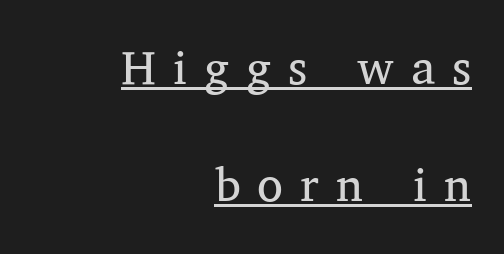
The image shows 47 px regular-weight serif type, upright; set right-aligned, loose line spacing (2.49x), unusually wide letter spacing (+0.36 em), underlined; medium stroke contrast and a medium x-height.
